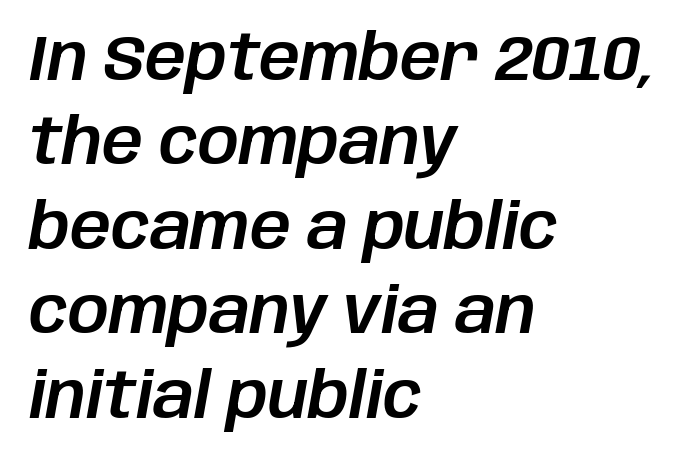
Note the varied advance widths — an 'i' is clearly narrower than an 'm'. The space beneath each line is pristine and unruled. Compared with typical body copy, the letter spacing here is the same. Line starts are locked; line ends wander.
